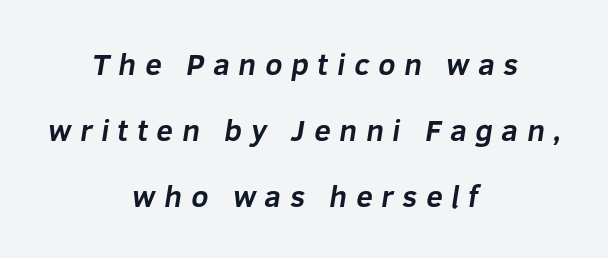
Q: Is the text bold? A: Yes.
Q: Is the typeface a serif or a sans-serif typeface? A: Sans-serif.
Q: Is the text underlined? A: No.
Q: How is the paragraph aligned? A: Centered.
Q: Is the spacing between letters normal or unusually wide? A: Unusually wide.
Q: Is the spacing between lines tight, normal or loose? A: Loose.
Q: Width (condensed, normal, or wide)? A: Normal.
Q: Stroke contrast? A: Low.
Q: x-height? A: Medium.
Q: Monospaced? A: No.
